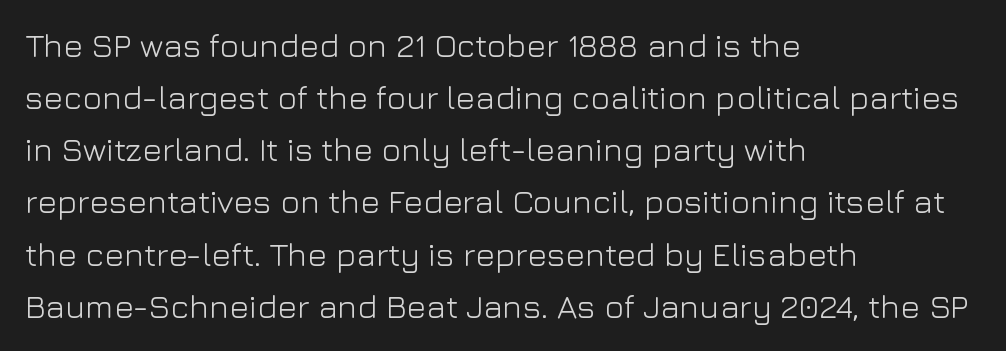
Italic: no, the glyphs are upright roman. Nope, no serifs anywhere on these letters. The area under the type is left untouched. Baseline-to-baseline distance is the conventional proportion of letter height. The paragraph shown leans on its left margin. Here the designer chose a conventional face with non-uniform glyph widths.
